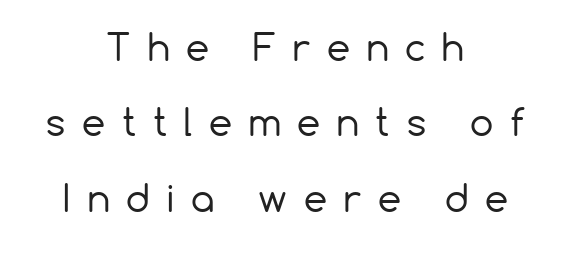
One-word summary of the alignment: center. Think of a printed novel: that variable character pitch is what you see here. A typesetter would mark this as roman, not italic. Substantial extra tracking has been applied to these lines. Quick note: interline space is abundant. Underline: absent.
